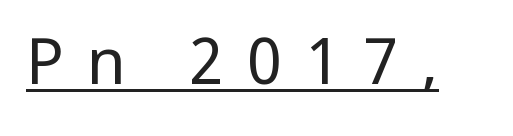
{"serif": "no", "italic": "no", "bold": "no", "weight": "regular", "width": "condensed", "stroke_contrast": "low", "x_height": "large", "monospaced": "no", "underline": "yes", "letter_spacing": "wide", "letter_spacing_em": 0.37, "glyph_px": 63}
